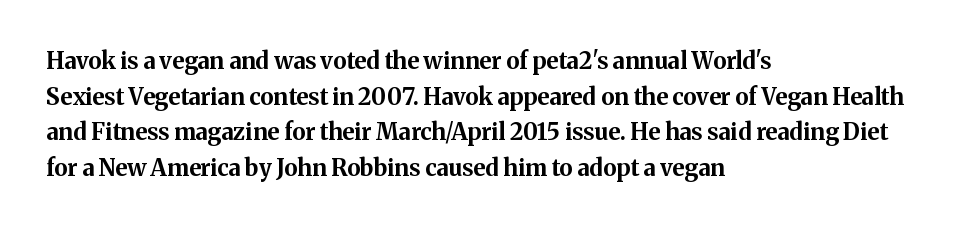
{"italic": "no", "bold": "yes", "underline": "no", "align": "left", "line_spacing": "normal", "line_spacing_ratio": 1.55, "letter_spacing": "normal", "letter_spacing_em": 0.0, "glyph_px": 23}
